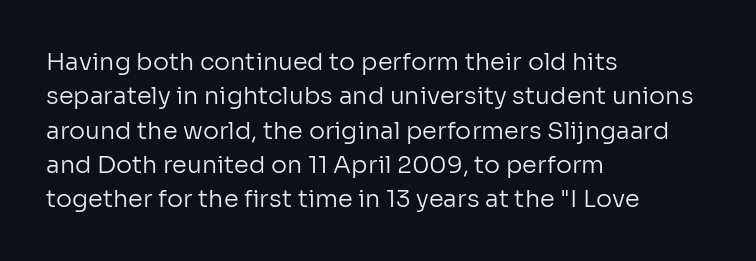
The image shows 24 px text type, upright; set left-aligned, normal line spacing (1.43x), normal letter spacing, not underlined.
